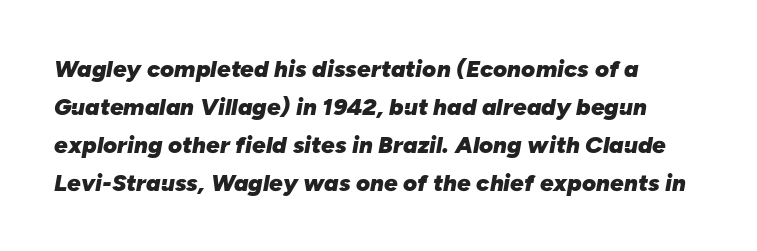
The image shows 24 px bold type, italic (leaning right); set normal line spacing (1.58x), normal letter spacing, not underlined.
